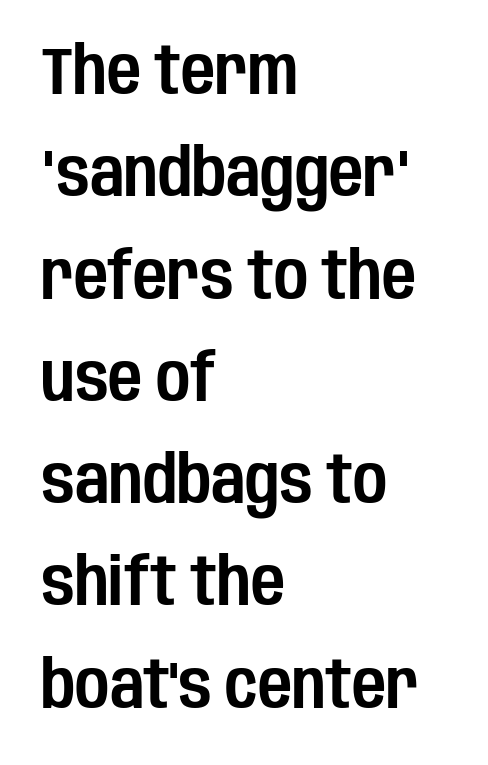
The image shows 66 px condensed sans-serif type, upright; set left-aligned, normal line spacing (1.55x), normal letter spacing, not underlined; low stroke contrast and a large x-height.
